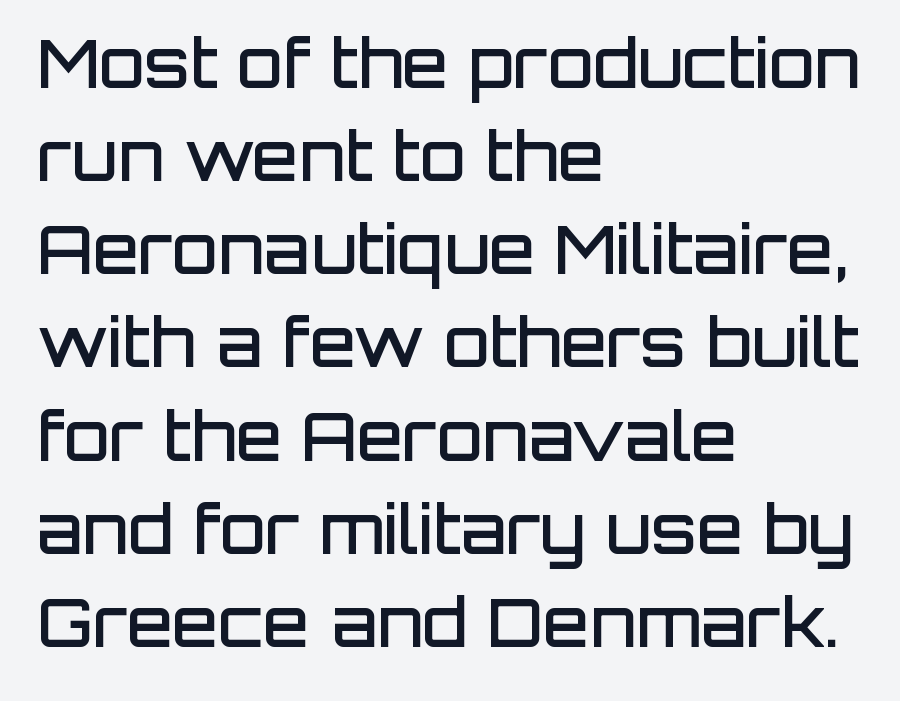
{"serif": "no", "italic": "no", "bold": "semi", "weight": "semibold", "width": "normal", "stroke_contrast": "low", "x_height": "large", "monospaced": "no", "underline": "no", "align": "left", "line_spacing": "normal", "line_spacing_ratio": 1.39, "letter_spacing": "normal", "letter_spacing_em": 0.0, "glyph_px": 67}
